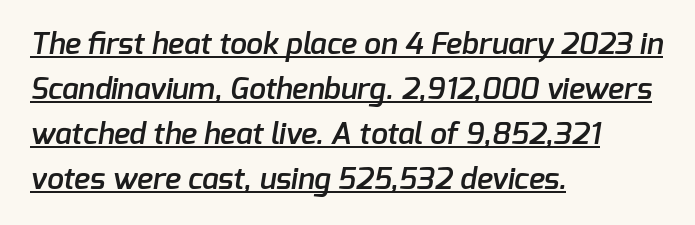
The image shows 30 px semibold sans-serif type; set left-aligned, normal line spacing (1.5x), normal letter spacing, underlined; low stroke contrast and a medium x-height.
